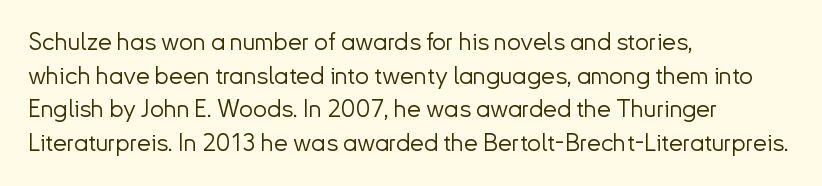
The image shows 25 px text type, upright; set left-aligned, normal line spacing (1.35x), normal letter spacing, not underlined.
